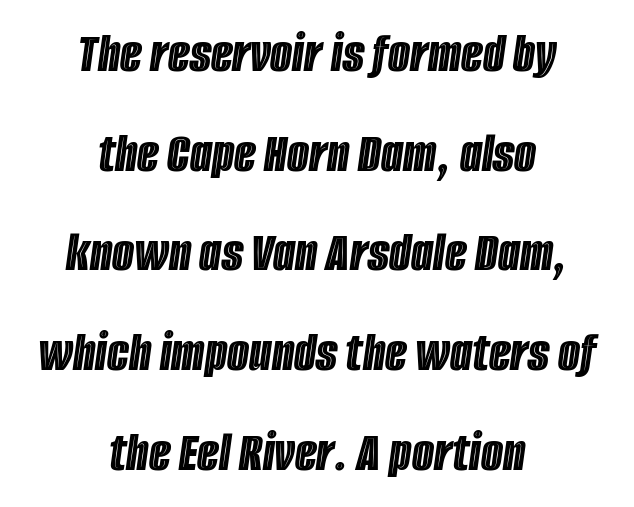
This sample has the flowing, uneven cadence of proportional lettering. The passage is arranged like a title page — every line centered. Tall strokes in this sample are angled rather than plumb. The line texture is even and compact thanks to regular tracking. The space directly below the letters is spotless.
